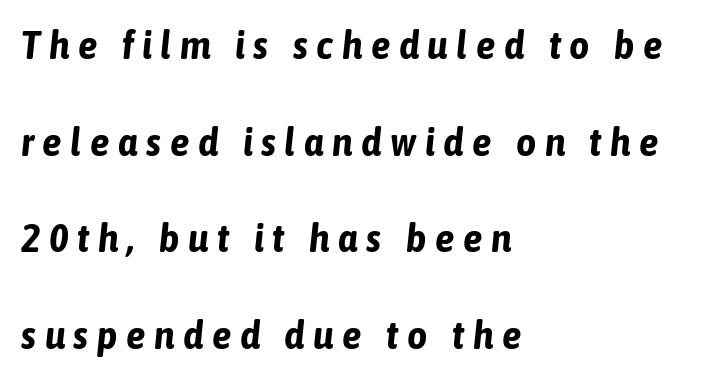
{"italic": "yes", "lean": "right", "slant_degrees": 6, "bold": "yes", "weight": "bold", "width": "condensed", "stroke_contrast": "low", "x_height": "medium", "monospaced": "no", "underline": "no", "align": "left", "line_spacing": "loose", "line_spacing_ratio": 2.48, "letter_spacing": "wide", "letter_spacing_em": 0.22, "glyph_px": 39}
